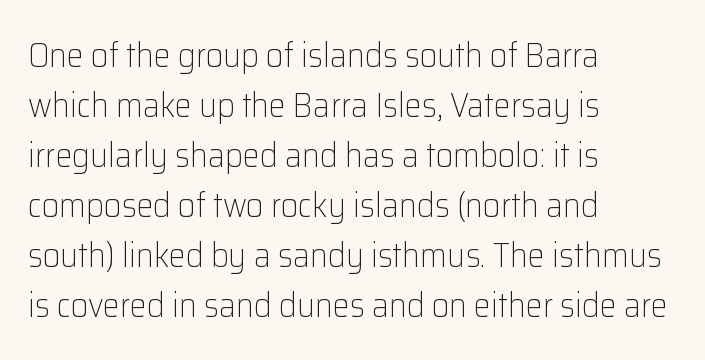
The image shows 34 px light sans-serif type, upright; set left-aligned, normal line spacing (1.47x), normal letter spacing, not underlined; low stroke contrast and a medium x-height.
